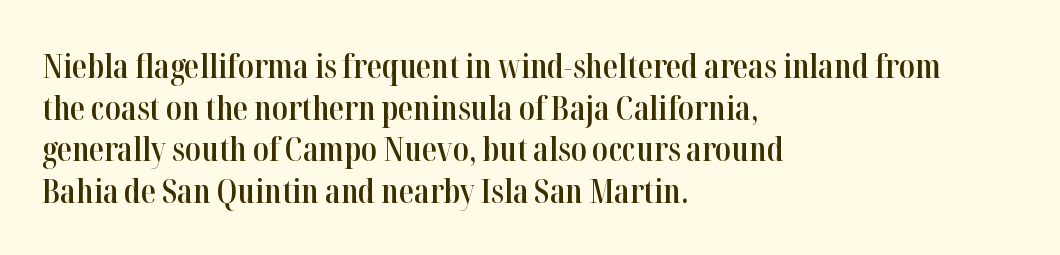
{"serif": "yes", "italic": "no", "bold": "semi", "weight": "semibold", "width": "condensed", "stroke_contrast": "high", "x_height": "medium", "monospaced": "no", "underline": "no", "align": "left", "line_spacing": "normal", "line_spacing_ratio": 1.26, "letter_spacing": "normal", "letter_spacing_em": 0.0, "glyph_px": 33}
